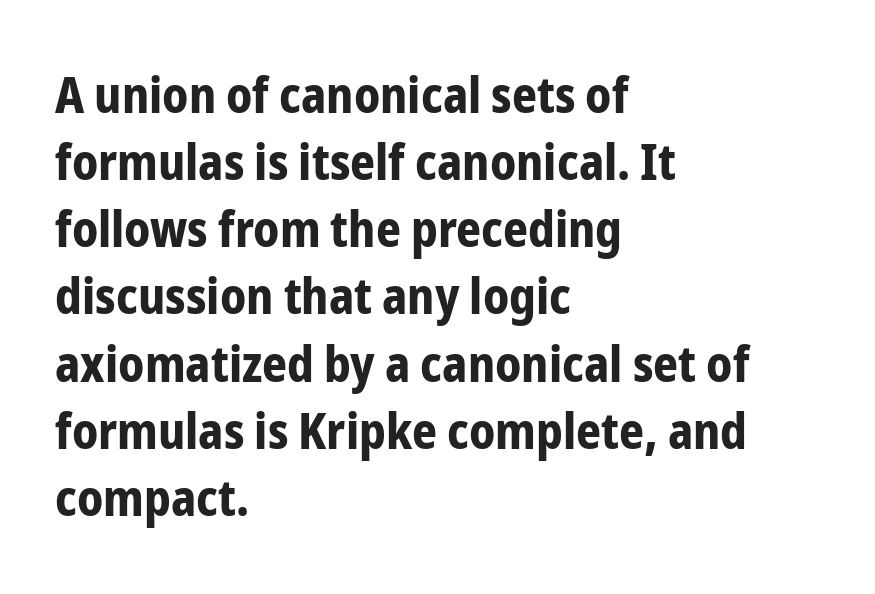
The image shows 49 px bold, condensed sans-serif type, upright; set left-aligned, normal line spacing (1.37x), normal letter spacing, not underlined; low stroke contrast and a medium x-height.
